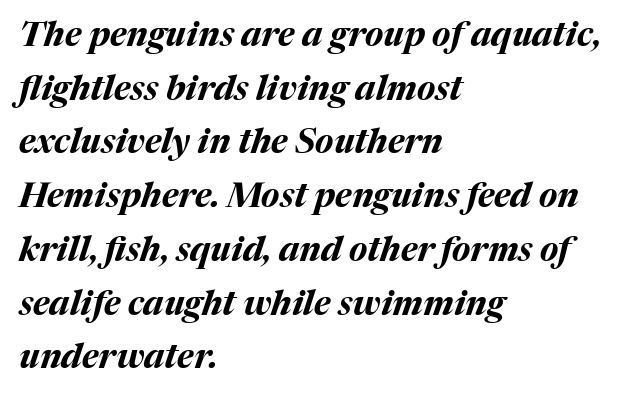
Q: Is the text bold? A: Yes.
Q: Is the text italic (slanted)? A: Yes, it leans right by about 17 degrees.
Q: Is the text underlined? A: No.
Q: How is the paragraph aligned? A: Left-aligned.
Q: Is the spacing between letters normal or unusually wide? A: Normal.
Q: Is the spacing between lines tight, normal or loose? A: Normal.
Q: Width (condensed, normal, or wide)? A: Normal.
Q: Stroke contrast? A: Medium.
Q: x-height? A: Medium.
Q: Monospaced? A: No.
